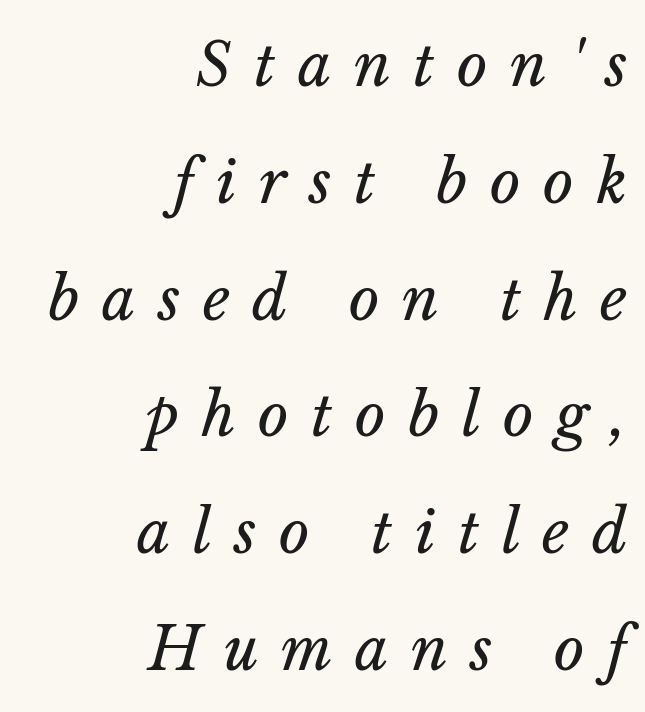
Q: Is the text bold? A: No.
Q: Is the text italic (slanted)? A: Yes, it leans right by about 14 degrees.
Q: Is the text underlined? A: No.
Q: How is the paragraph aligned? A: Right-aligned.
Q: Is the spacing between letters normal or unusually wide? A: Unusually wide.
Q: Is the spacing between lines tight, normal or loose? A: Loose.
Q: Width (condensed, normal, or wide)? A: Normal.
Q: Stroke contrast? A: Low.
Q: x-height? A: Medium.
Q: Monospaced? A: No.
